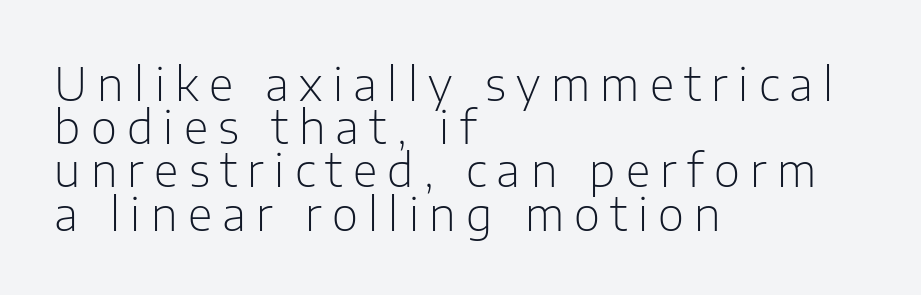
Q: Is the text bold? A: No.
Q: Is the text italic (slanted)? A: No, it is upright.
Q: Is the typeface a serif or a sans-serif typeface? A: Sans-serif.
Q: Is the text underlined? A: No.
Q: How is the paragraph aligned? A: Left-aligned.
Q: Is the spacing between letters normal or unusually wide? A: Unusually wide.
Q: Is the spacing between lines tight, normal or loose? A: Tight.
Q: Width (condensed, normal, or wide)? A: Normal.
Q: Stroke contrast? A: Low.
Q: x-height? A: Medium.
Q: Monospaced? A: No.
